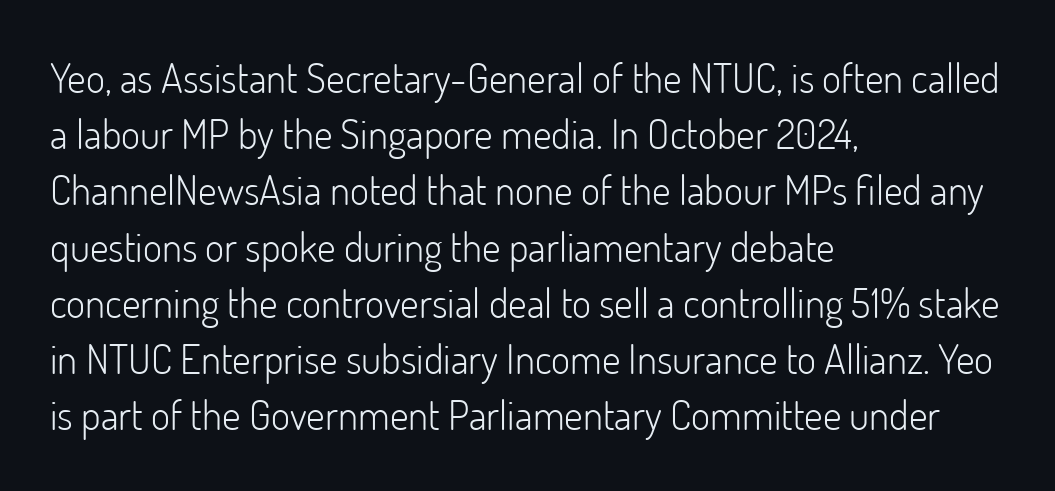
{"serif": "no", "italic": "no", "bold": "no", "weight": "light", "width": "normal", "stroke_contrast": "low", "x_height": "small", "monospaced": "no", "underline": "no", "align": "left", "line_spacing": "normal", "line_spacing_ratio": 1.37, "letter_spacing": "normal", "letter_spacing_em": 0.0, "glyph_px": 41}
